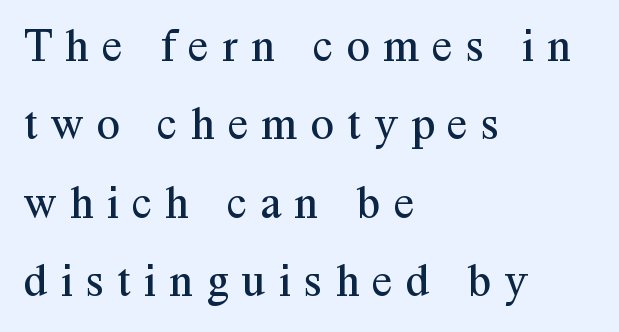
{"serif": "yes", "italic": "no", "bold": "no", "weight": "regular", "width": "normal", "stroke_contrast": "medium", "x_height": "medium", "monospaced": "no", "underline": "no", "align": "left", "line_spacing": "normal", "line_spacing_ratio": 1.67, "letter_spacing": "wide", "letter_spacing_em": 0.28, "glyph_px": 47}
